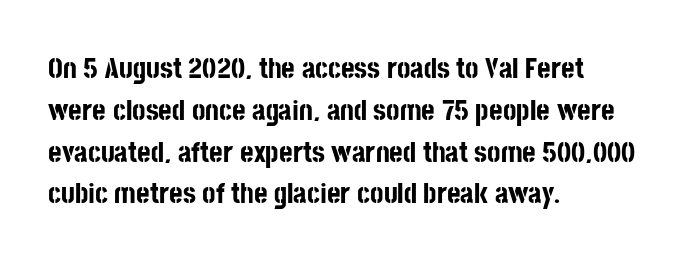
{"serif": "no", "italic": "no", "bold": "yes", "weight": "bold", "width": "condensed", "stroke_contrast": "low", "x_height": "large", "monospaced": "no", "underline": "no", "align": "left", "line_spacing": "normal", "line_spacing_ratio": 1.44, "letter_spacing": "normal", "letter_spacing_em": 0.0, "glyph_px": 29}
